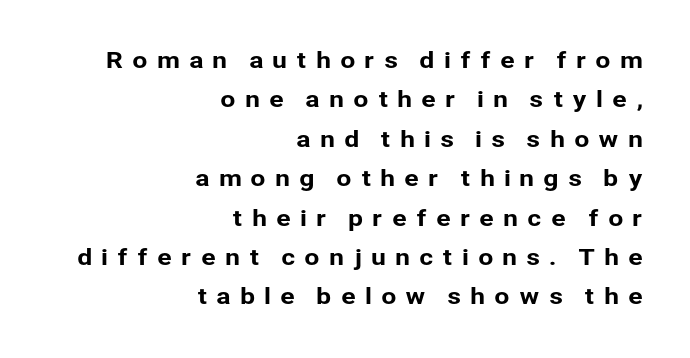
Teacher's note: observe the even right margin — that is flush-right alignment. What stands out about the letter spacing? Its width — letters are far apart. You can tell it's not italic because the verticals are truly vertical. Check the space under the baseline: it is left empty.
